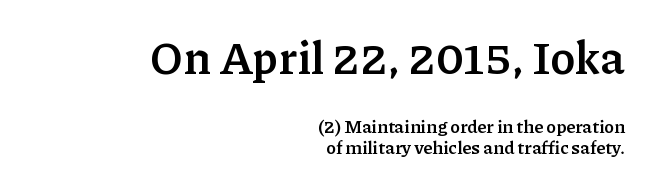
{"serif": "yes", "italic": "no", "bold": "yes", "weight": "semibold", "width": "normal", "stroke_contrast": "low", "x_height": "medium", "monospaced": "no", "underline": "no", "align": "right", "line_spacing_ratio": 1.17, "letter_spacing": "normal", "letter_spacing_em": 0.0, "larger_block": "first", "size_ratio": 2.56, "glyph_px": 46}
